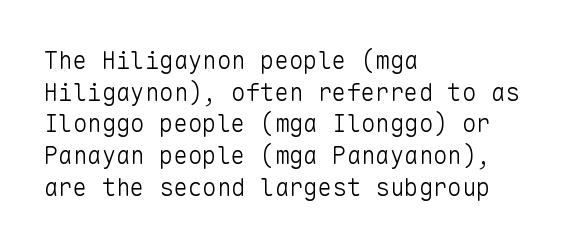
Leftover space on each line is placed entirely after the last word. The typesetting does not lean heavy: it is not bold. Honestly, the letter spacing is just normal — you wouldn't notice it. Underline: absent. If you drew a line through each stem, it would be perfectly vertical.
